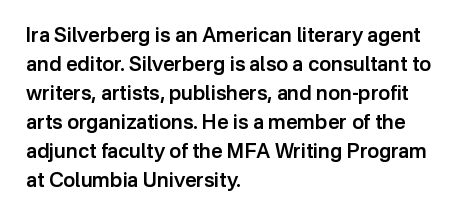
The image shows 20 px text type, upright; set left-aligned, normal line spacing (1.45x), normal letter spacing, not underlined.
